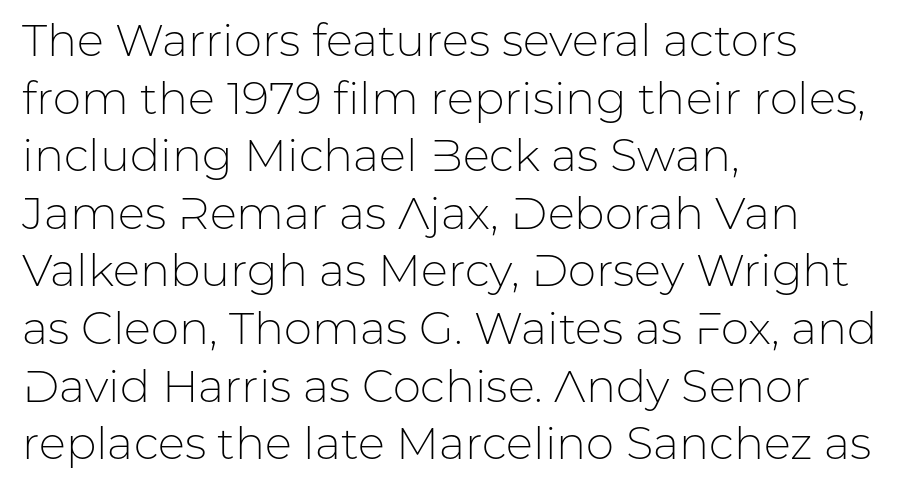
Weight: regular or lighter. The type family on display is of the sans-serif kind. Ordinary non-slanted type is in use. Default kerning and tracking; the words read as compact shapes. The passage shown is not underscored anywhere.
